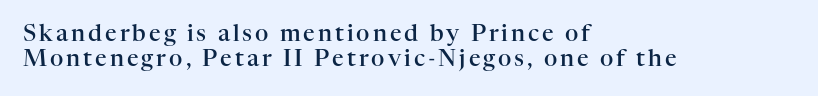
Q: Is the text bold? A: Semi-bold.
Q: Is the text italic (slanted)? A: No, it is upright.
Q: Is the text underlined? A: No.
Q: How is the paragraph aligned? A: Left-aligned.
Q: Is the spacing between lines tight, normal or loose? A: Tight.
